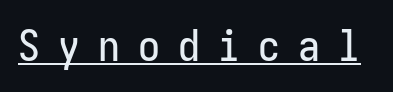
Ordinary non-slanted type is in use. The font family rendered here belongs to the sans-serif group. Emphasis is given by a line drawn under the lettering. The rendering inserts visible extra space after every character.
